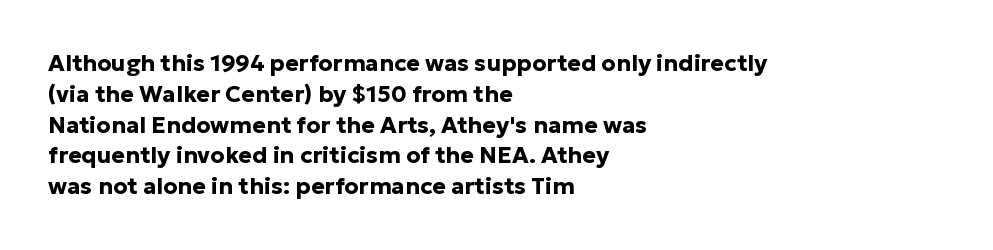
It's the straight-up-and-down kind of type. Descender tails drop into unmarked territory. Weight check: bold — yes, fully. Line beginnings align vertically; line endings do not.
